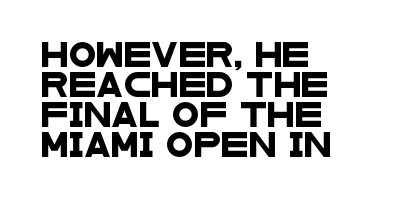
Standard letterfit; no display-style spreading of the glyphs. Check under the words: just untouched page. Which margin do the lines hug? The left one — the right edge is uneven.
